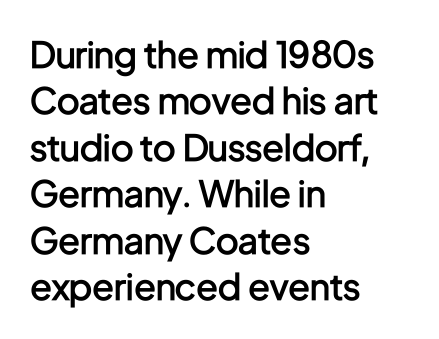
Q: Is the text bold? A: Semi-bold.
Q: Is the text italic (slanted)? A: No, it is upright.
Q: Is the typeface a serif or a sans-serif typeface? A: Sans-serif.
Q: Is the text underlined? A: No.
Q: How is the paragraph aligned? A: Left-aligned.
Q: Is the spacing between letters normal or unusually wide? A: Normal.
Q: Is the spacing between lines tight, normal or loose? A: Normal.
Q: Width (condensed, normal, or wide)? A: Condensed.
Q: Stroke contrast? A: Low.
Q: x-height? A: Medium.
Q: Monospaced? A: No.
